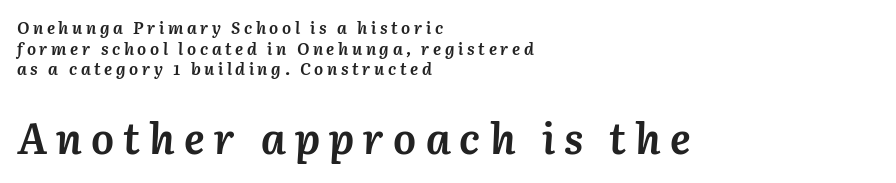
{"italic": "yes", "lean": "right", "slant_degrees": 3, "bold": "yes", "weight": "semibold", "width": "normal", "stroke_contrast": "medium", "x_height": "medium", "monospaced": "no", "underline": "no", "align": "left", "line_spacing_ratio": 1.21, "letter_spacing": "wide", "letter_spacing_em": 0.21, "larger_block": "second", "size_ratio": 2.53, "glyph_px": 43}
